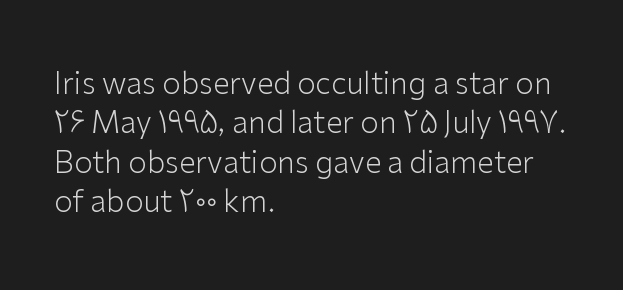
Anything drawn beneath the words? Only blank space. The rendering shows plain stroke endings on the letterforms — a sans-serif design. This rendering uses left alignment, leaving the right contour irregular. These lines were composed using upright roman letters. The letters advance in unequal steps, a hallmark of proportional type.
